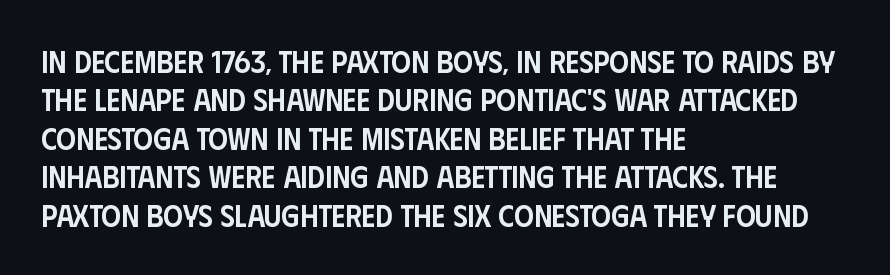
The image shows 31 px semibold, condensed sans-serif type, upright; set left-aligned, line spacing 1.24x, normal letter spacing, not underlined; low stroke contrast and a large x-height.
